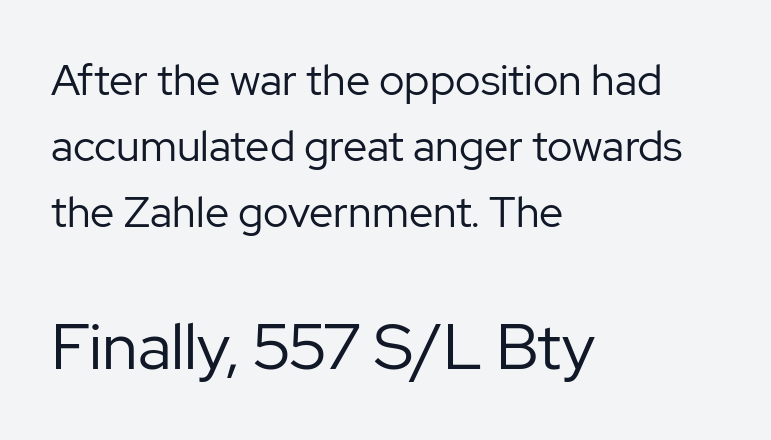
The image shows 65 px regular-weight sans-serif type, upright; set left-aligned, normal line spacing (1.54x), normal letter spacing, not underlined; the second (bottom) block is 1.51x larger; low stroke contrast and a medium x-height.
